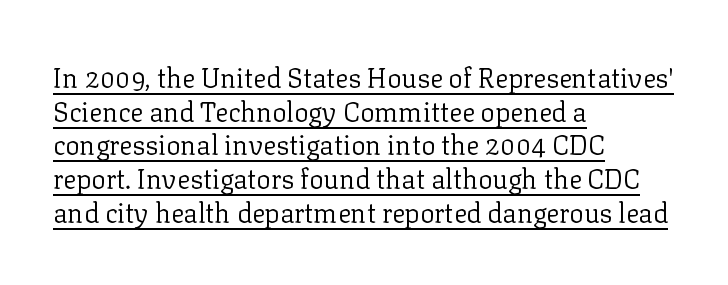
Short and long lines alike share a common starting point at left. The vertical gap from one line to the next is medium. The letters sit at their default tracking, neither squeezed nor spread. Is there any slant? The stems are plumb. Compared with undecorated copy, this sample adds a rule below the words.
